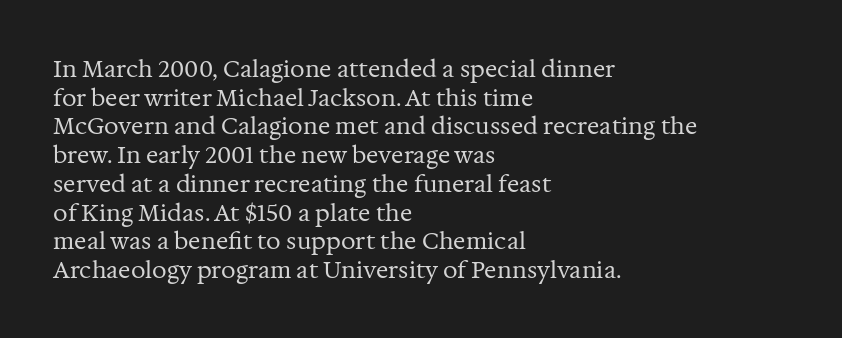
Q: Is the text bold? A: No.
Q: Is the text italic (slanted)? A: No, it is upright.
Q: Is the text underlined? A: No.
Q: How is the paragraph aligned? A: Left-aligned.
Q: Is the spacing between letters normal or unusually wide? A: Normal.
Q: Is the spacing between lines tight, normal or loose? A: Normal.
